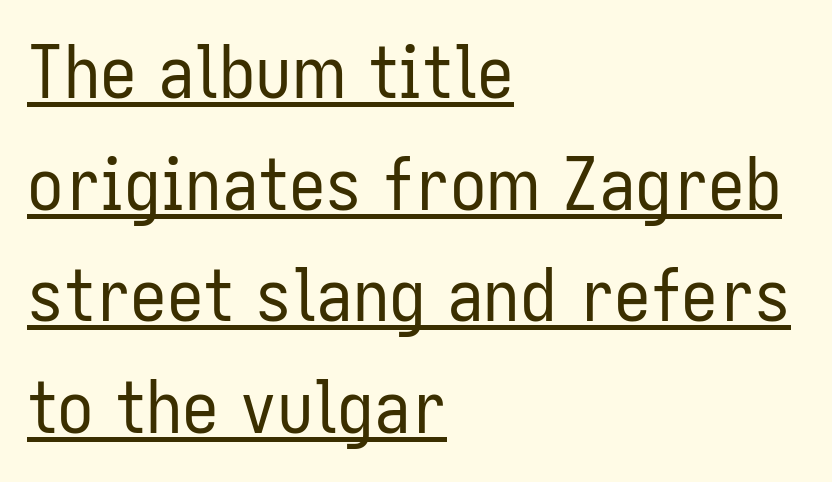
The face looks like a standard text weight, possibly lighter. This sample keeps an unexceptional amount of space between lines. In terms of posture, this sample is upright. The horizontal fit of the characters is conventional and even.
